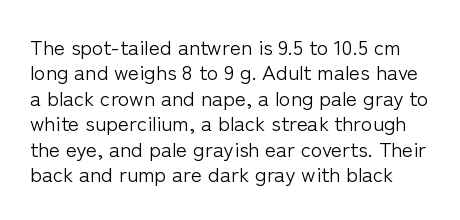
Vertical stems look standard width or narrower in stroke. This sample uses plain, unmodified letter spacing. Words float on clear page, feet unadorned. You can tell it's not italic because the verticals are truly vertical.
